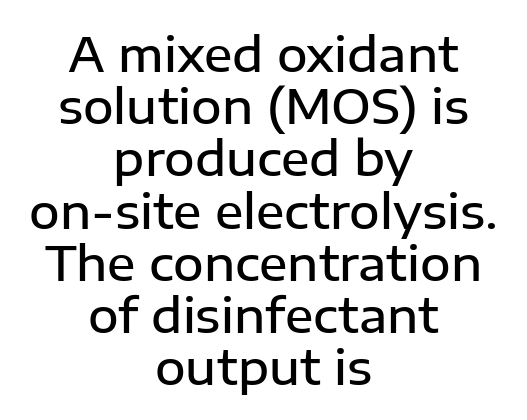
Descenders are the only things crossing below the line. Type style note: lacks serifs. Typographic density is moderately raised because the face is semibold. The rendering uses natural spacing where letterforms have individual widths. No extra tracking has been applied to these lines. The setting favours the middle, as headings and verse often do.
